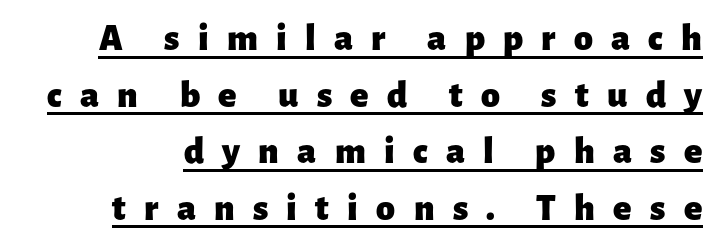
Q: Is the text bold? A: Yes.
Q: Is the text italic (slanted)? A: No, it is upright.
Q: Is the typeface a serif or a sans-serif typeface? A: Sans-serif.
Q: Is the text underlined? A: Yes.
Q: Is the spacing between letters normal or unusually wide? A: Unusually wide.
Q: Is the spacing between lines tight, normal or loose? A: Normal.
Q: Width (condensed, normal, or wide)? A: Normal.
Q: Stroke contrast? A: Low.
Q: x-height? A: Medium.
Q: Monospaced? A: No.
